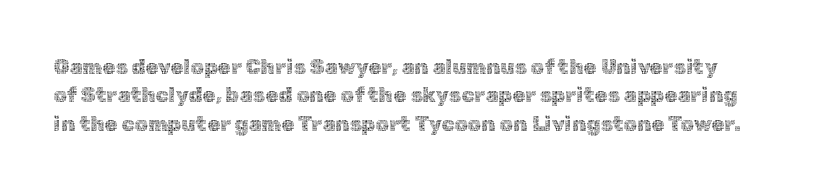
Q: Is the text bold? A: No.
Q: Is the text italic (slanted)? A: No, it is upright.
Q: Is the text underlined? A: No.
Q: Is the spacing between letters normal or unusually wide? A: Normal.
Q: Is the spacing between lines tight, normal or loose? A: Normal.
